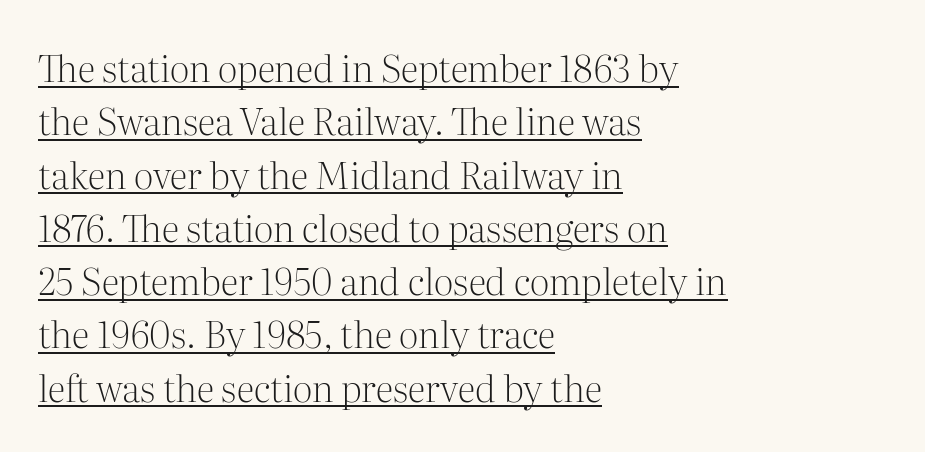
The image shows 37 px light serif type, upright; set left-aligned, normal line spacing (1.44x), normal letter spacing, underlined; medium stroke contrast and a medium x-height.
